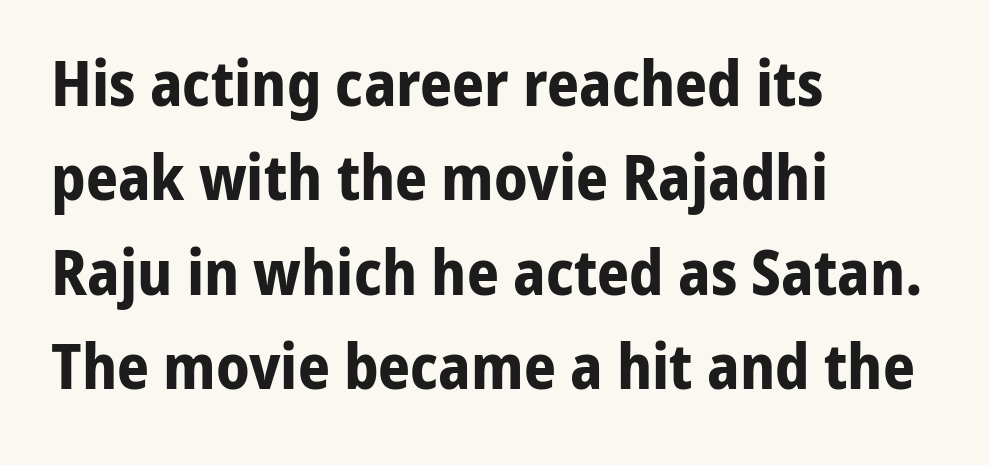
The image shows 63 px bold sans-serif type, upright; set left-aligned, normal line spacing (1.5x), normal letter spacing, not underlined; low stroke contrast and a medium x-height.
